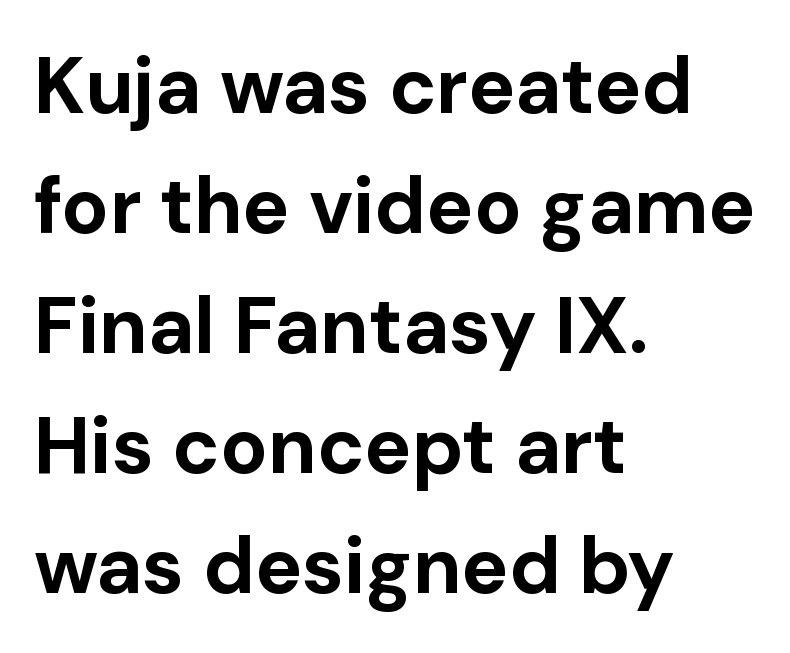
The image shows 79 px bold sans-serif type, upright; set left-aligned, normal line spacing (1.52x), normal letter spacing, not underlined; low stroke contrast and a medium x-height.
